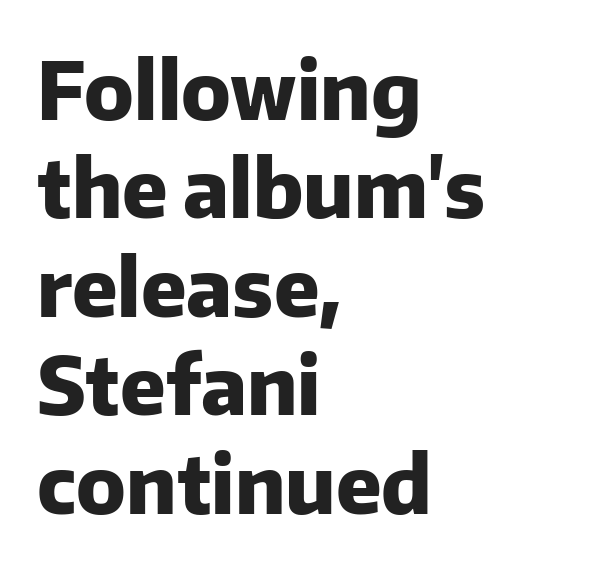
Q: Is the text bold? A: Yes.
Q: Is the text italic (slanted)? A: No, it is upright.
Q: Is the typeface a serif or a sans-serif typeface? A: Sans-serif.
Q: Is the text underlined? A: No.
Q: How is the paragraph aligned? A: Left-aligned.
Q: Is the spacing between letters normal or unusually wide? A: Normal.
Q: Width (condensed, normal, or wide)? A: Normal.
Q: Stroke contrast? A: Low.
Q: x-height? A: Medium.
Q: Monospaced? A: No.
